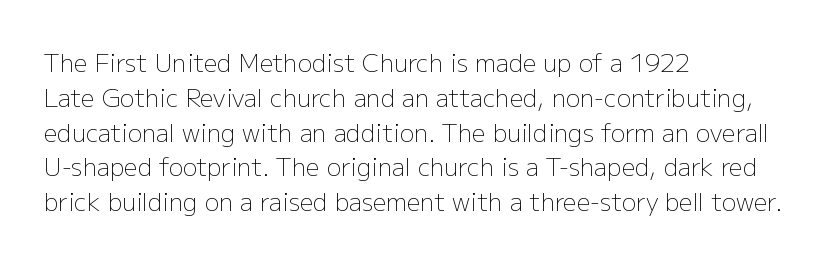
Q: Is the text bold? A: No.
Q: Is the text italic (slanted)? A: No, it is upright.
Q: Is the text underlined? A: No.
Q: How is the paragraph aligned? A: Left-aligned.
Q: Is the spacing between letters normal or unusually wide? A: Normal.
Q: Is the spacing between lines tight, normal or loose? A: Normal.
